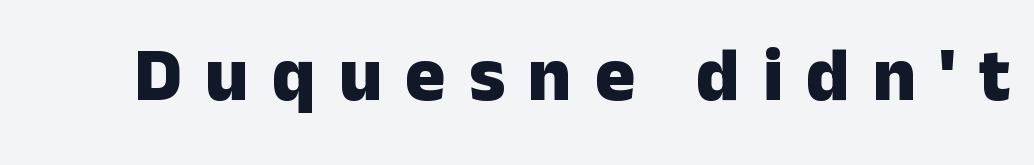
{"serif": "no", "italic": "no", "bold": "yes", "weight": "heavy", "width": "normal", "stroke_contrast": "low", "x_height": "medium", "monospaced": "no", "underline": "no", "letter_spacing": "wide", "letter_spacing_em": 0.3, "glyph_px": 76}
